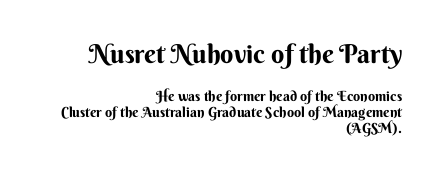
Horizontal alignment here is rightward, an uncommon choice for prose. Ascenders rise straight up at ninety degrees. The words here are not underlined. Caption: upper text group enlarged, lower text group reduced. Each new line begins almost immediately beneath the previous one.
